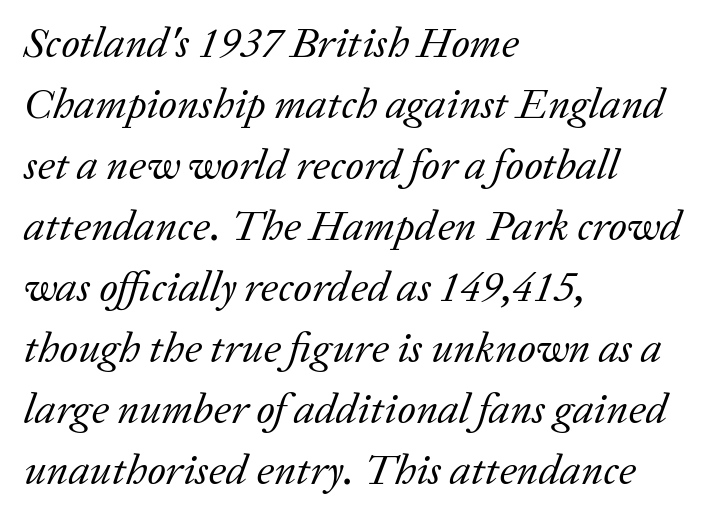
The axis of the letterforms is tilted away from vertical. A typesetter would call this proportional, since set widths differ per character. Which margin do the lines hug? The left one — the right edge is uneven. In terms of letterform style, serifs are clearly present. In terms of letterspacing, this is plain default setting. The words here are not underlined.
